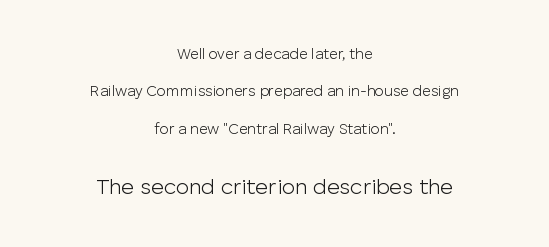
The image shows 22 px text type, upright; set centered, loose line spacing (2.49x), normal letter spacing, not underlined; the second (bottom) block is 1.47x larger.
